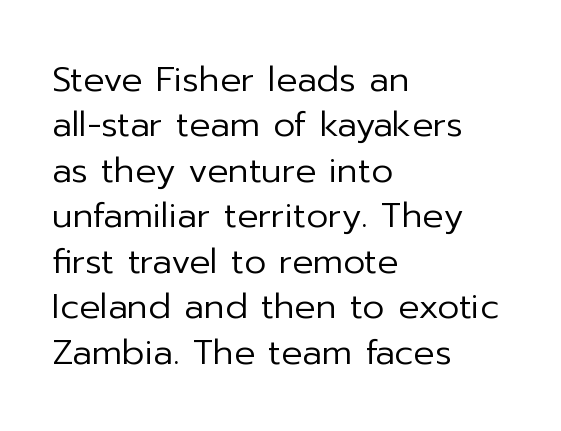
Vertical strokes here are truly vertical. A typesetter would label this face a sans. Character widths vary here, with narrow letters taking less room than wide ones. You could call the tracking neutral — neither tight nor loose. Weight: not bold — regular or lighter. Only glyphs here, with clear space below each row.
